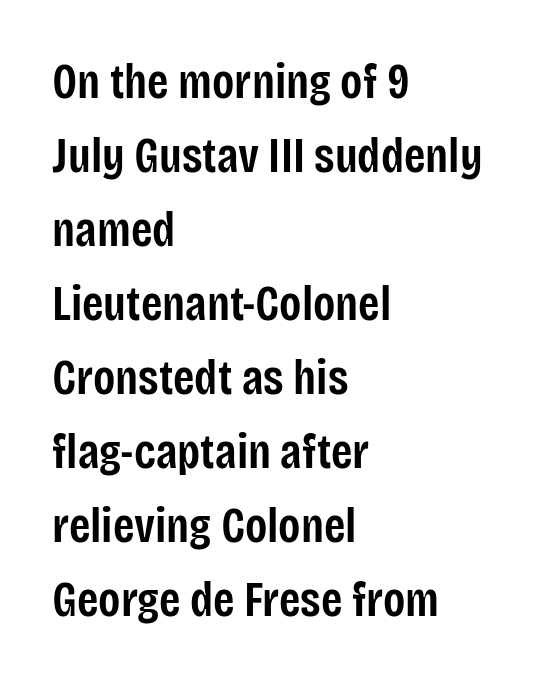
{"serif": "no", "italic": "no", "bold": "semi", "weight": "semibold", "width": "condensed", "stroke_contrast": "low", "x_height": "large", "monospaced": "no", "underline": "no", "align": "left", "line_spacing": "normal", "line_spacing_ratio": 1.51, "letter_spacing": "normal", "letter_spacing_em": 0.0, "glyph_px": 49}
